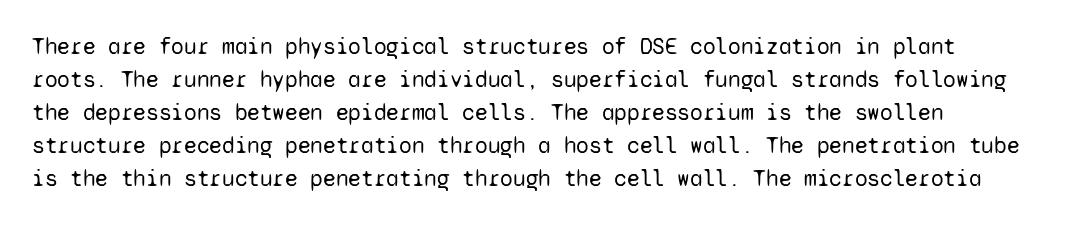
Q: Is the text bold? A: No.
Q: Is the text italic (slanted)? A: No, it is upright.
Q: Is the text underlined? A: No.
Q: How is the paragraph aligned? A: Left-aligned.
Q: Is the spacing between letters normal or unusually wide? A: Normal.
Q: Is the spacing between lines tight, normal or loose? A: Normal.
